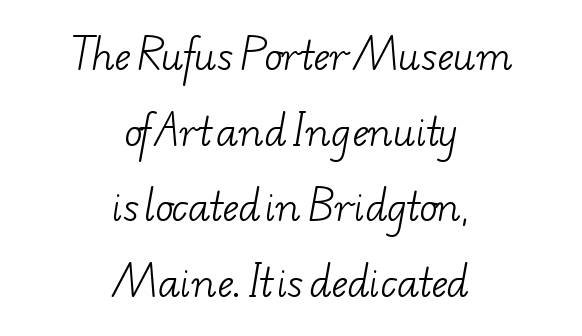
This rendering features lettering with no underline. This is serif lettering, the kind often seen in printed books. A typesetter would call this proportional, since set widths differ per character. Layout note: lines centered. The letters look calm and open, with moderate or lighter stems.
